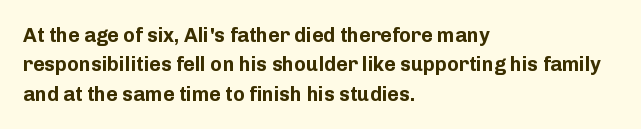
Emphasis by weight is at full strength: bold. The glyphs are unaccompanied by any horizontal stroke below them. Nothing unusual about the tracking: characters are spaced as the font intends. Do the letters lean? They stand straight. Every row of glyphs begins at an identical x-position on the left.
